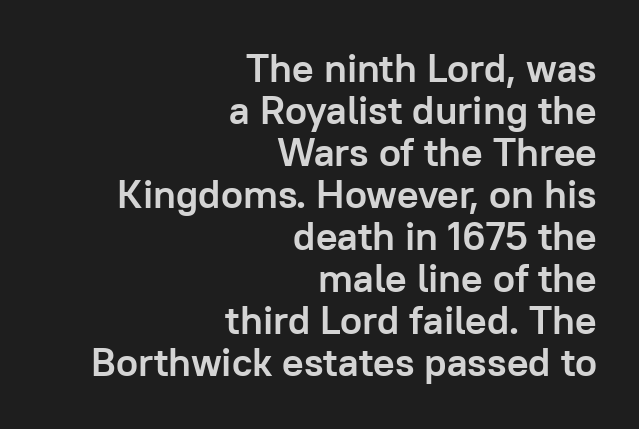
Baseline-to-baseline distance is barely more than the letter height. This is roman type, the default non-slanted kind. Does extra space separate the letters? No, they use regular spacing. On the weight axis this lands at bold, roughly 700.
